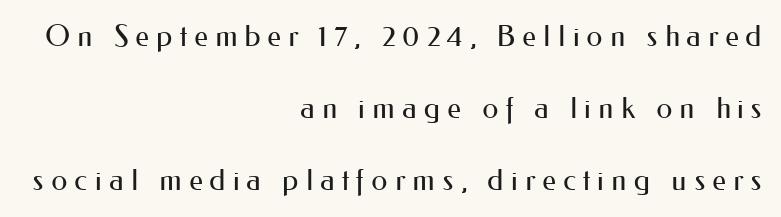
The image shows 29 px regular-weight sans-serif type, upright; set right-aligned, loose line spacing (2.48x), unusually wide letter spacing (+0.24 em), not underlined; medium stroke contrast and a small x-height.
